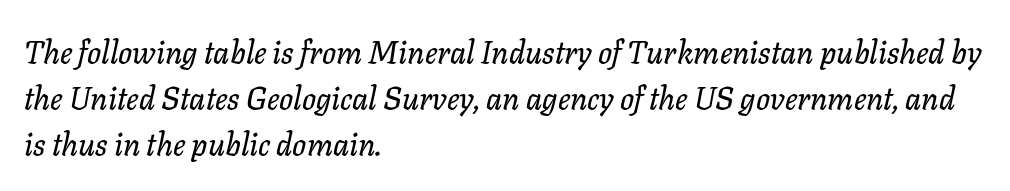
The image shows 31 px text type, italic (leaning right); set left-aligned, normal line spacing (1.49x), normal letter spacing, not underlined; low stroke contrast and a medium x-height.
